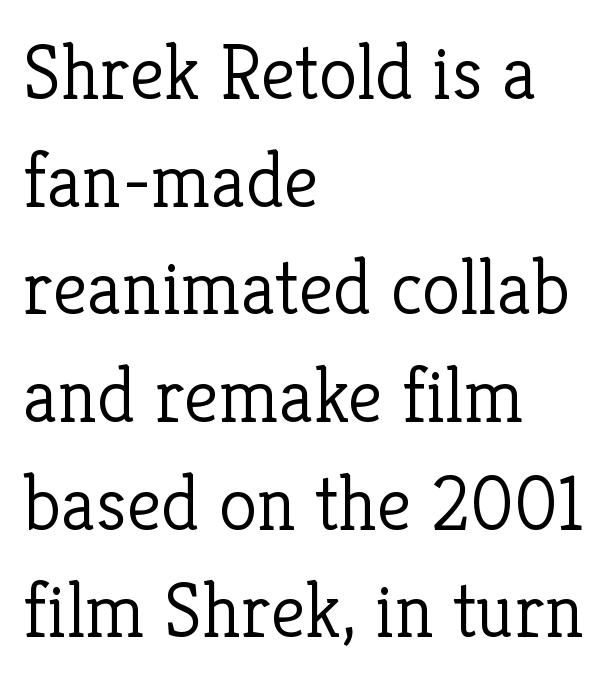
The image shows 78 px light serif type, upright; set left-aligned, normal line spacing (1.38x), normal letter spacing, not underlined; low stroke contrast and a medium x-height.
